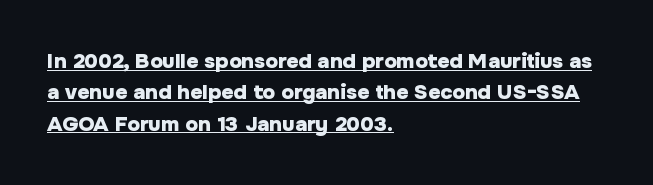
{"italic": "no", "bold": "yes", "underline": "yes", "align": "left", "line_spacing": "normal", "line_spacing_ratio": 1.49, "letter_spacing": "normal", "letter_spacing_em": 0.0, "glyph_px": 21}
